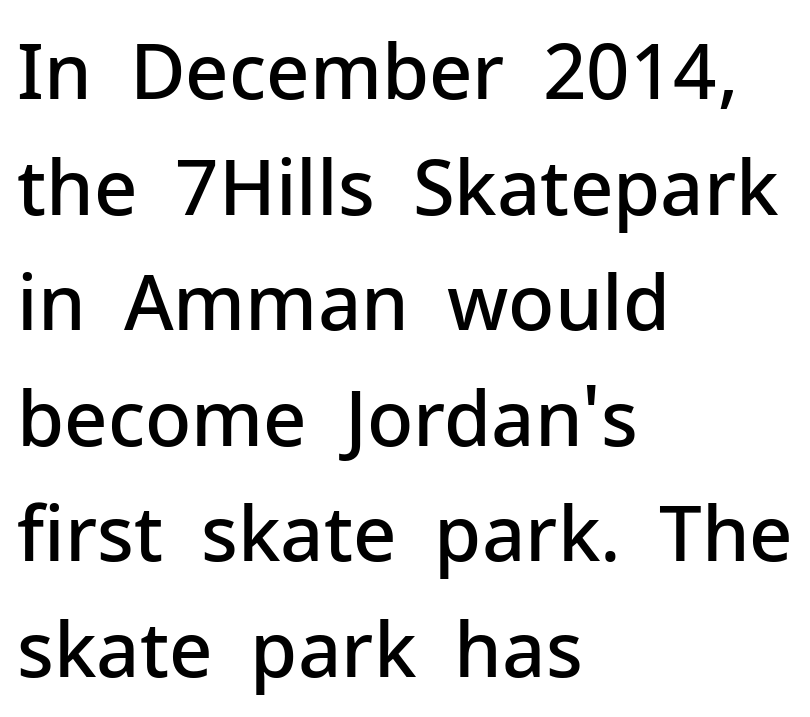
A bare baseline throughout the passage. Nothing unusual about the tracking: characters are spaced as the font intends. Is this a fixed-width face? No — the glyphs have proportional, varying widths. A typesetter would mark this as roman, not italic. Nope, no serifs anywhere on these letters. Teacher's note: observe the even left margin — that is flush-left alignment.
